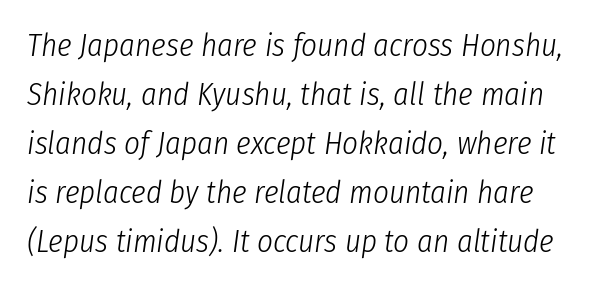
{"italic": "yes", "lean": "right", "slant_degrees": 8, "bold": "no", "weight": "light", "width": "condensed", "stroke_contrast": "low", "x_height": "medium", "monospaced": "no", "underline": "no", "line_spacing": "normal", "line_spacing_ratio": 1.58, "letter_spacing": "normal", "letter_spacing_em": 0.0, "glyph_px": 31}
